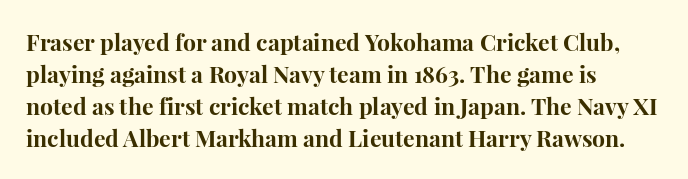
{"italic": "no", "bold": "yes", "underline": "no", "align": "left", "line_spacing": "normal", "line_spacing_ratio": 1.39, "letter_spacing": "normal", "letter_spacing_em": 0.0, "glyph_px": 23}
